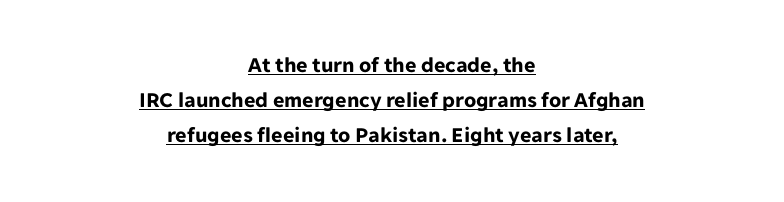
Between one letter and the next there's only the usual sliver of space. The sample's only ornament is a line tracing under the words. The rag falls on both sides of this text block equally. Tall strokes in this sample are plumb rather than angled. The font is running at its bold setting. Successive baselines arrive at the customary interval.
